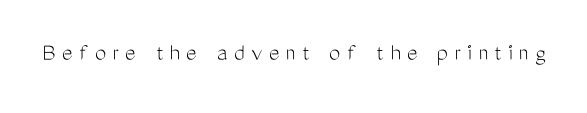
Descender tails drop into unmarked territory. How are the letters spaced? Widely, with obvious added tracking. Heaviness? Minimal to ordinary, like unemphasized prose. These lines were composed using upright roman letters.
